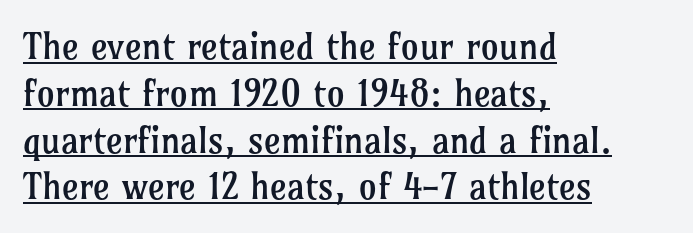
The image shows 36 px regular-weight serif type, upright; set left-aligned, normal line spacing (1.3x), normal letter spacing, underlined; low stroke contrast and a medium x-height.
